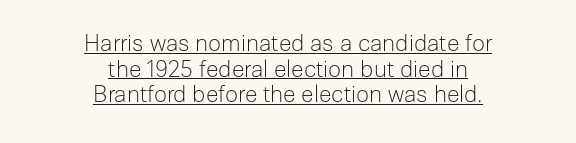
The image shows 23 px text type, upright; set centered, tight line spacing (1.11x), normal letter spacing, underlined.
